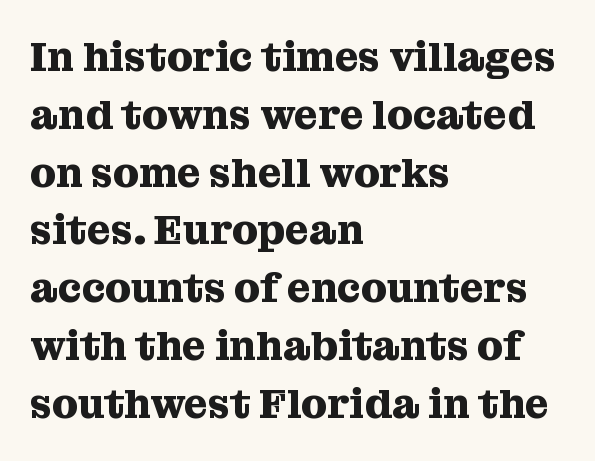
In terms of leading, this rendering sits right in the middle. A dark, heavy texture on the line: the type is bold. Nope, not italic — everything's standing straight. Stroke terminals: seriffed. Teacher's note: observe the even left margin — that is flush-left alignment.
